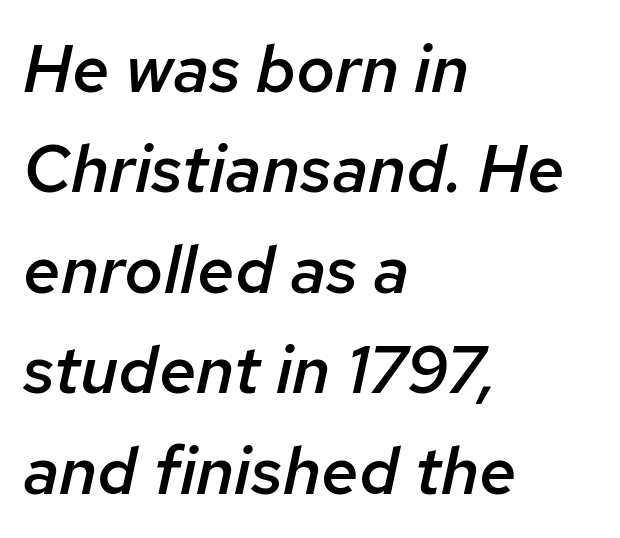
The image shows 67 px semibold type, italic (leaning right); set left-aligned, normal line spacing (1.5x), normal letter spacing, not underlined; low stroke contrast and a medium x-height.
